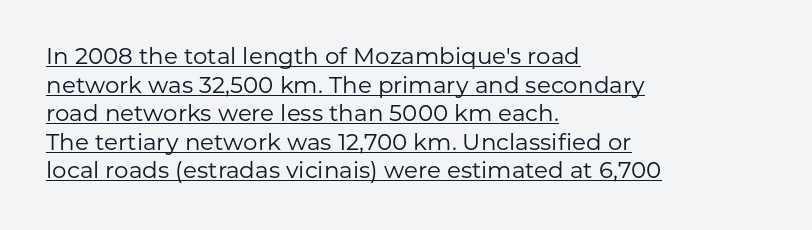
The image shows 23 px text type, upright; set left-aligned, line spacing 1.24x, normal letter spacing, underlined.
